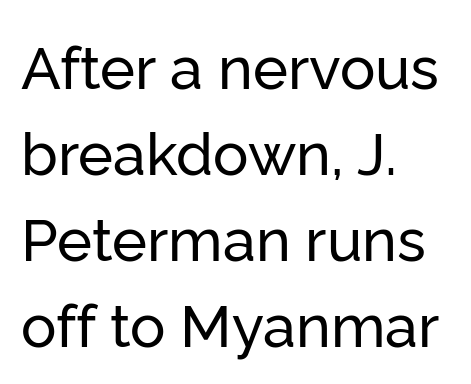
The image shows 59 px sans-serif type, upright; set left-aligned, normal line spacing (1.46x), normal letter spacing, not underlined; low stroke contrast and a medium x-height.
